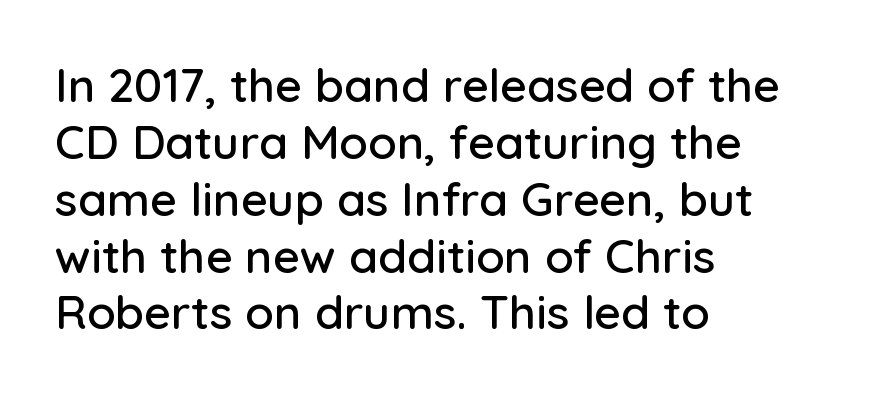
{"serif": "no", "italic": "no", "width": "normal", "stroke_contrast": "low", "x_height": "medium", "monospaced": "no", "underline": "no", "align": "left", "line_spacing_ratio": 1.21, "letter_spacing": "normal", "letter_spacing_em": 0.0, "glyph_px": 47}
